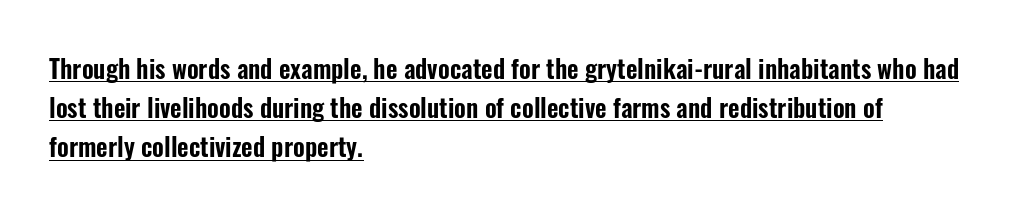
The image shows 25 px text type, upright; set left-aligned, normal line spacing (1.57x), normal letter spacing, underlined.
